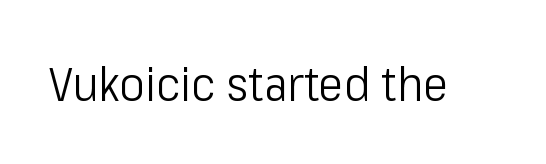
The image shows 48 px light, condensed sans-serif type, upright; set normal letter spacing, not underlined; low stroke contrast and a medium x-height.
